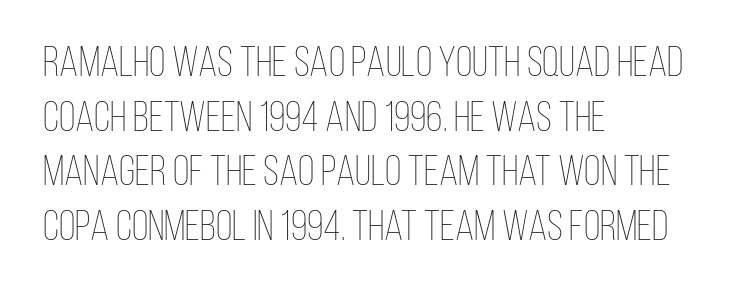
Q: Is the text bold? A: No.
Q: Is the text italic (slanted)? A: No, it is upright.
Q: Is the text underlined? A: No.
Q: How is the paragraph aligned? A: Left-aligned.
Q: Is the spacing between letters normal or unusually wide? A: Normal.
Q: Is the spacing between lines tight, normal or loose? A: Normal.
Q: Width (condensed, normal, or wide)? A: Condensed.
Q: Stroke contrast? A: Low.
Q: x-height? A: Large.
Q: Monospaced? A: No.
